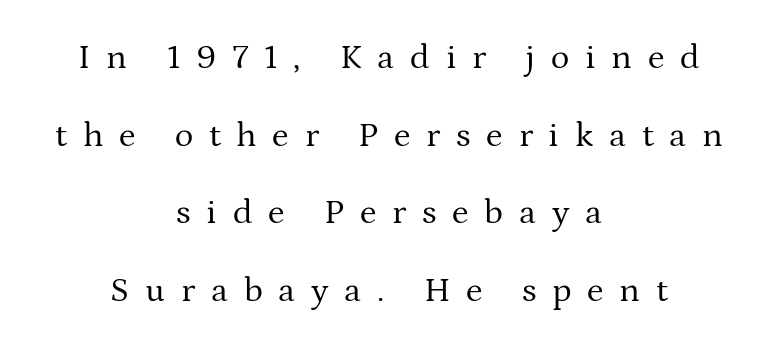
The space between consecutive lines is lavish. The glyphs in this specimen are seriffed. Nothing heavy about these letters — not bold at all. Anything drawn beneath the words? Only blank space. A typesetter would call this heavily tracked-out type.
